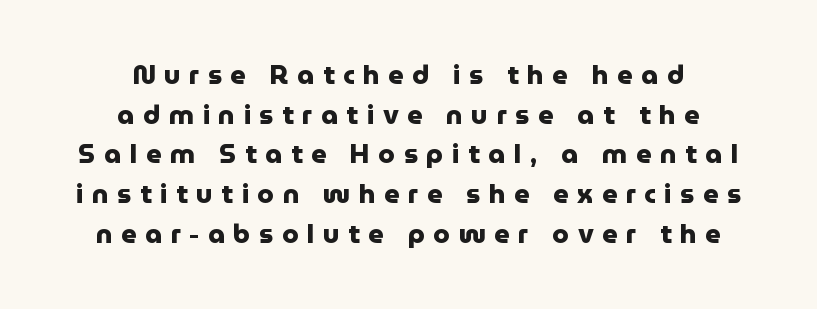
{"italic": "no", "bold": "yes", "underline": "no", "align": "center", "line_spacing": "normal", "line_spacing_ratio": 1.47, "letter_spacing": "wide", "letter_spacing_em": 0.31, "glyph_px": 27}
